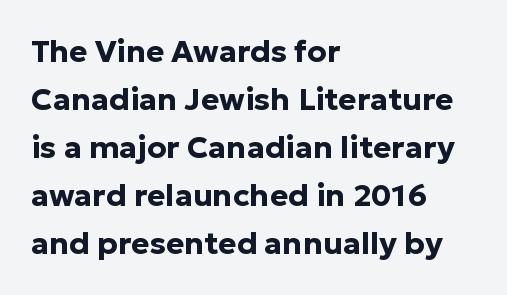
Is this a sans? Yes — the strokes have no serifs. The face used here is proportionally spaced, like ordinary book or web type. On the weight axis this lands at bold, roughly 700. The rendering anchors every line to the left-hand side. Words float on clear page, feet unadorned. Students, observe: this is what conventionally led text looks like.
